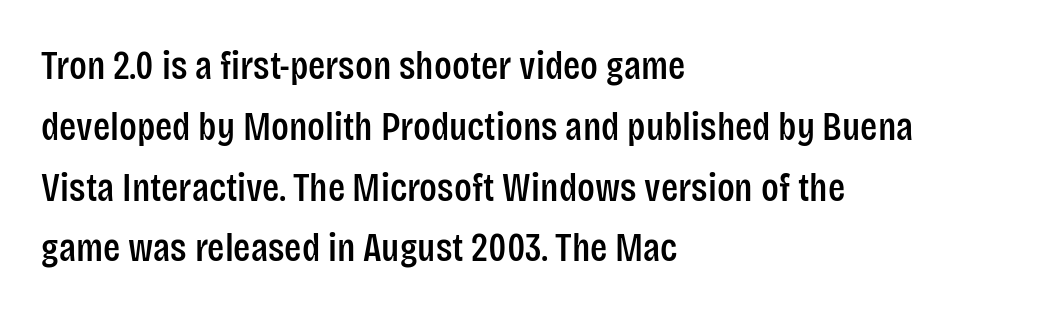
The image shows 40 px condensed sans-serif type, upright; set left-aligned, normal line spacing (1.52x), normal letter spacing, not underlined; low stroke contrast and a large x-height.
